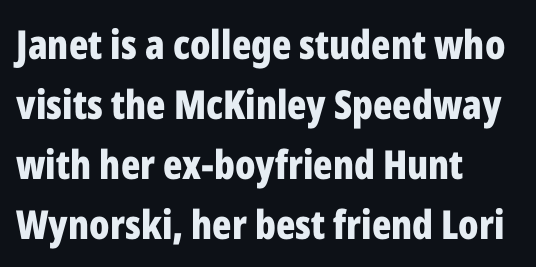
{"serif": "no", "italic": "no", "bold": "yes", "weight": "bold", "width": "condensed", "stroke_contrast": "low", "x_height": "medium", "monospaced": "no", "underline": "no", "align": "left", "line_spacing": "normal", "line_spacing_ratio": 1.5, "letter_spacing": "normal", "letter_spacing_em": 0.0, "glyph_px": 40}
